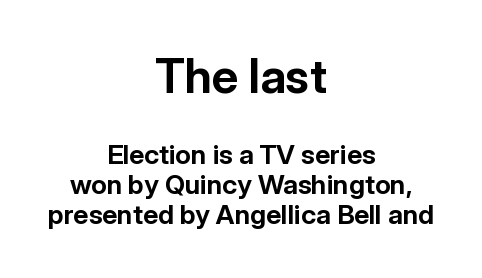
Is this a fixed-width face? No — the glyphs have proportional, varying widths. Every row of glyphs is offset so its center matches the block's center. Each word holds together tightly as a unit, with standard inter-letter gaps. Is the lower block the larger one? No — the upper block carries the bigger type. Cramped leading. The text was rendered using a sans face with plain stroke endings.
